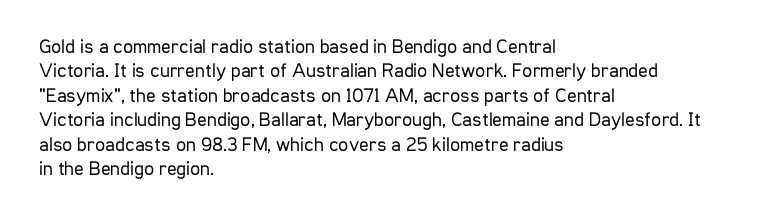
Q: Is the text bold? A: No.
Q: Is the text italic (slanted)? A: No, it is upright.
Q: Is the text underlined? A: No.
Q: How is the paragraph aligned? A: Left-aligned.
Q: Is the spacing between letters normal or unusually wide? A: Normal.
